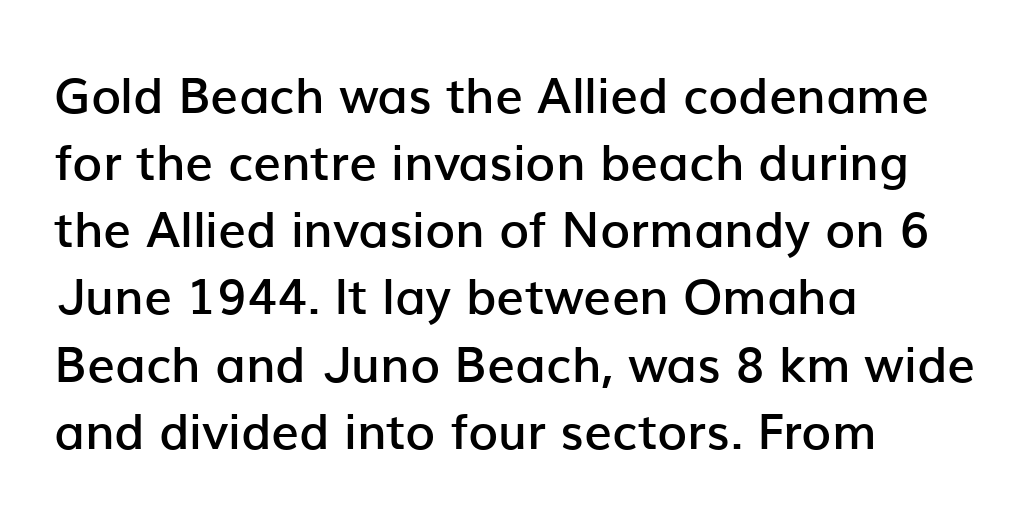
{"serif": "no", "italic": "no", "bold": "semi", "weight": "semibold", "width": "normal", "stroke_contrast": "low", "x_height": "medium", "monospaced": "no", "underline": "no", "align": "left", "line_spacing": "normal", "line_spacing_ratio": 1.37, "letter_spacing": "normal", "letter_spacing_em": 0.0, "glyph_px": 49}
